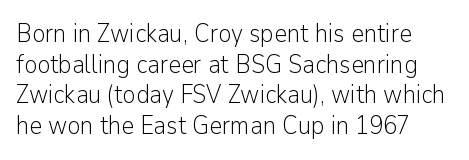
{"italic": "no", "bold": "no", "underline": "no", "line_spacing_ratio": 1.23, "letter_spacing": "normal", "letter_spacing_em": 0.0, "glyph_px": 25}
